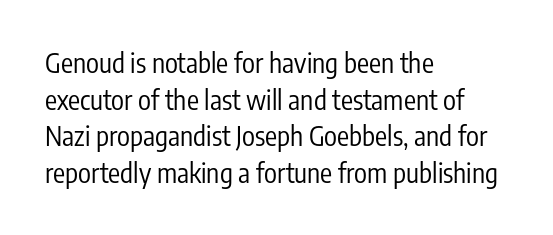
Reading down the block, your eye returns to a fixed left position each line. Do the letters lean? They stand straight. The strip under each line holds only bare page. Bold? No — there's no thickening of the strokes. Line spacing here is normal. Glyph-to-glyph distance matches everyday printed text.
